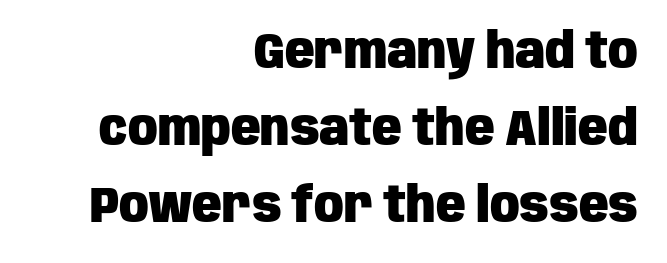
{"serif": "no", "italic": "no", "bold": "yes", "weight": "heavy", "width": "condensed", "stroke_contrast": "low", "x_height": "large", "monospaced": "no", "underline": "no", "align": "right", "line_spacing": "normal", "line_spacing_ratio": 1.57, "letter_spacing": "normal", "letter_spacing_em": 0.0, "glyph_px": 49}
